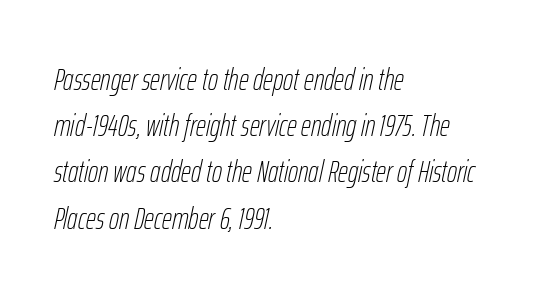
{"italic": "yes", "lean": "right", "slant_degrees": 12, "bold": "no", "weight": "thin", "width": "condensed", "stroke_contrast": "low", "x_height": "medium", "monospaced": "no", "underline": "no", "align": "left", "line_spacing": "normal", "line_spacing_ratio": 1.49, "letter_spacing": "normal", "letter_spacing_em": 0.0, "glyph_px": 31}
